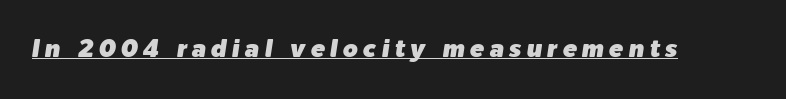
The image shows 24 px text type, italic (leaning right); set unusually wide letter spacing (+0.21 em), underlined.
